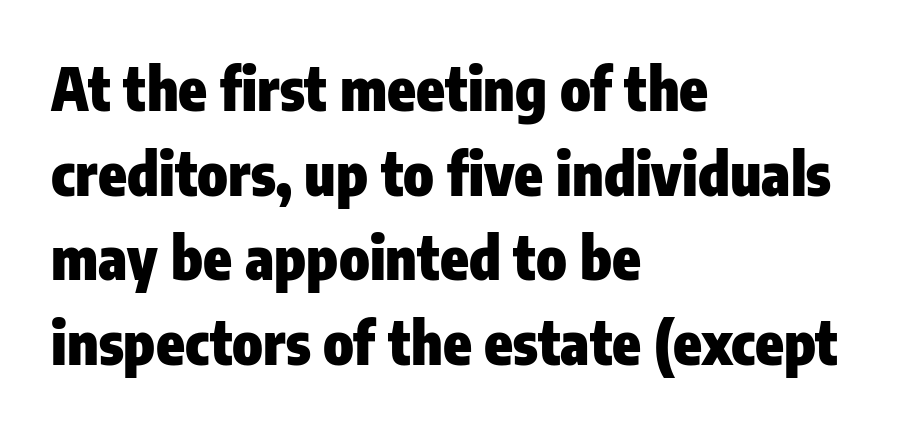
Q: Is the text bold? A: Yes.
Q: Is the text italic (slanted)? A: No, it is upright.
Q: Is the typeface a serif or a sans-serif typeface? A: Sans-serif.
Q: Is the text underlined? A: No.
Q: How is the paragraph aligned? A: Left-aligned.
Q: Is the spacing between letters normal or unusually wide? A: Normal.
Q: Is the spacing between lines tight, normal or loose? A: Normal.
Q: Width (condensed, normal, or wide)? A: Condensed.
Q: Stroke contrast? A: Low.
Q: x-height? A: Medium.
Q: Monospaced? A: No.
